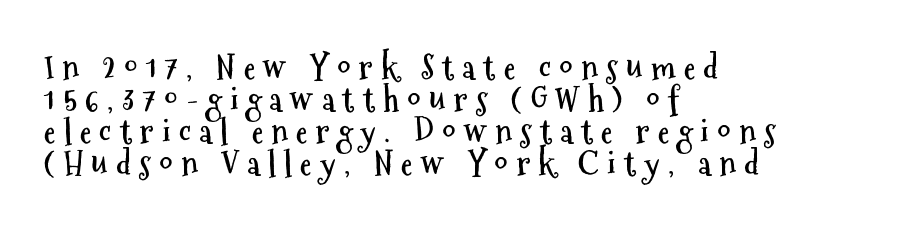
The rendering uses a small line-height, squeezing the rows. These lines are set flush left with a ragged right edge. Proportional: the letters do not fall into vertical columns. Weight: bold.
